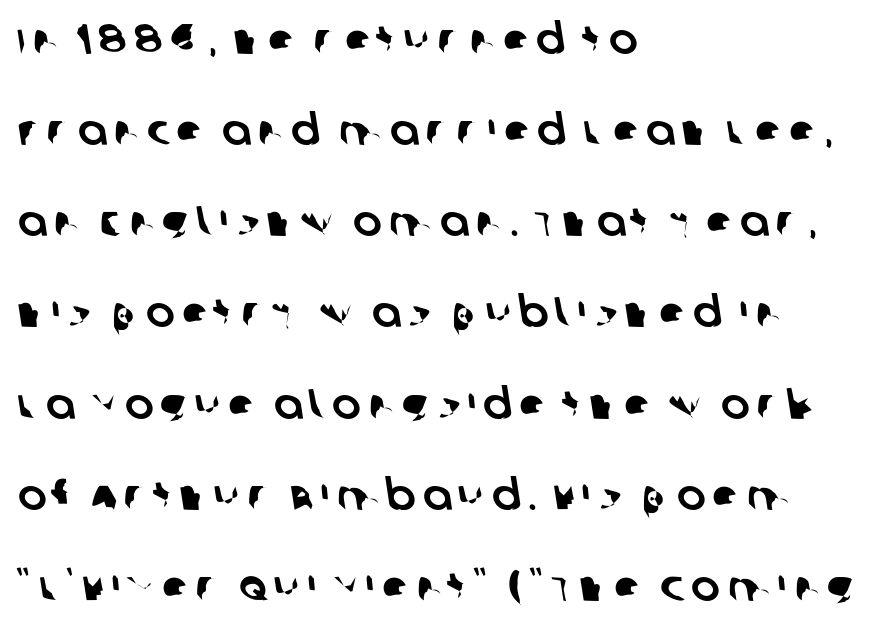
This rendering features lettering with no underline. This rendering employs a face without finishing strokes, i.e., a sans-serif. Horizontal bands of white between lines are thick stripes. The compositor pushed each line to the left boundary. Think of a printed novel: that variable character pitch is what you see here.
